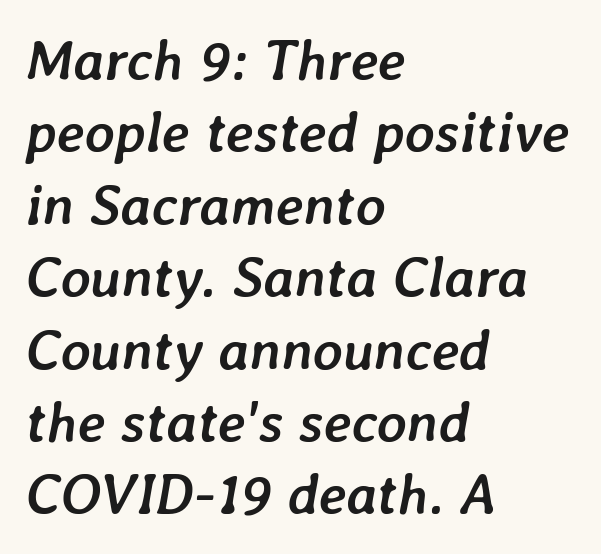
The image shows 57 px semibold type, italic (leaning right); set left-aligned, normal line spacing (1.27x), normal letter spacing, not underlined; low stroke contrast and a medium x-height.
